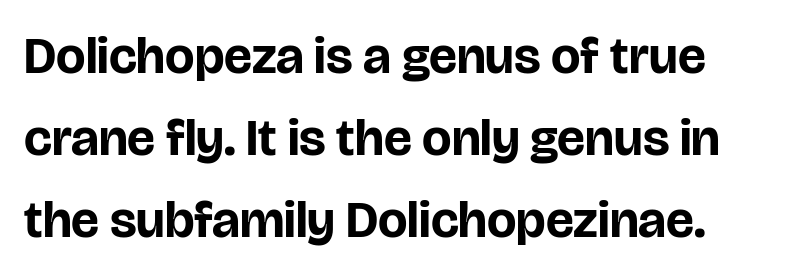
Q: Is the text bold? A: Yes.
Q: Is the text italic (slanted)? A: No, it is upright.
Q: Is the typeface a serif or a sans-serif typeface? A: Sans-serif.
Q: Is the text underlined? A: No.
Q: Is the spacing between letters normal or unusually wide? A: Normal.
Q: Is the spacing between lines tight, normal or loose? A: Normal.
Q: Width (condensed, normal, or wide)? A: Normal.
Q: Stroke contrast? A: Low.
Q: x-height? A: Large.
Q: Monospaced? A: No.
